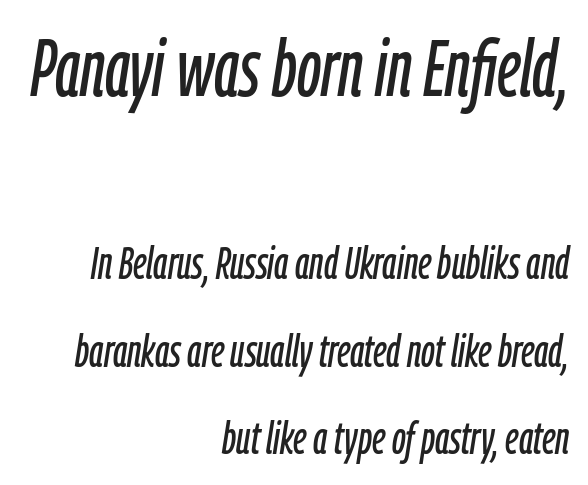
Leading: increased. The space beneath each line is pristine and unruled. The ragged edge is on the left, which tells us the setting is flush right. Think of a printed novel: that variable character pitch is what you see here.
